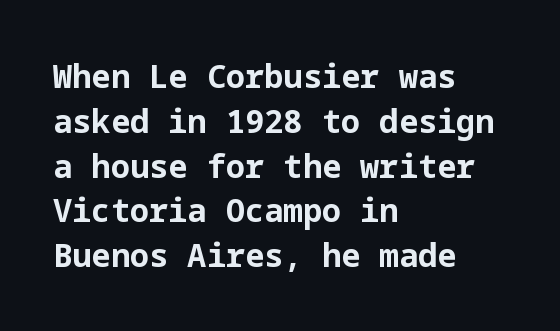
{"serif": "no", "italic": "no", "bold": "yes", "weight": "bold", "width": "normal", "stroke_contrast": "low", "x_height": "medium", "underline": "no", "align": "left", "line_spacing": "normal", "line_spacing_ratio": 1.4, "letter_spacing": "normal", "letter_spacing_em": 0.0, "glyph_px": 32}
